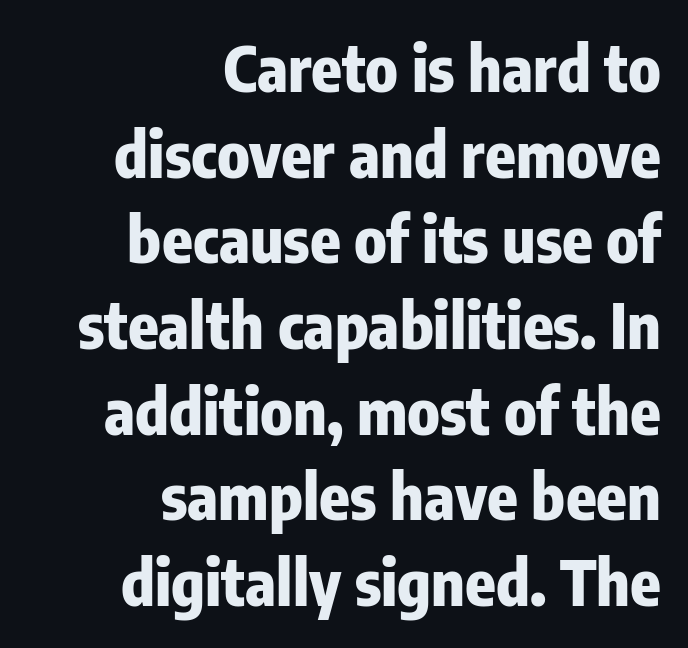
{"serif": "no", "italic": "no", "bold": "yes", "weight": "heavy", "width": "condensed", "stroke_contrast": "low", "x_height": "medium", "monospaced": "no", "underline": "no", "align": "right", "line_spacing": "normal", "line_spacing_ratio": 1.36, "letter_spacing": "normal", "letter_spacing_em": 0.0, "glyph_px": 63}
